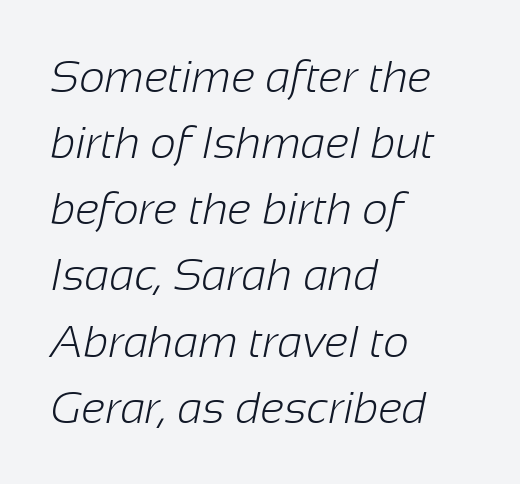
The image shows 45 px light sans-serif type; set left-aligned, normal line spacing (1.47x), normal letter spacing, not underlined; low stroke contrast and a medium x-height.
